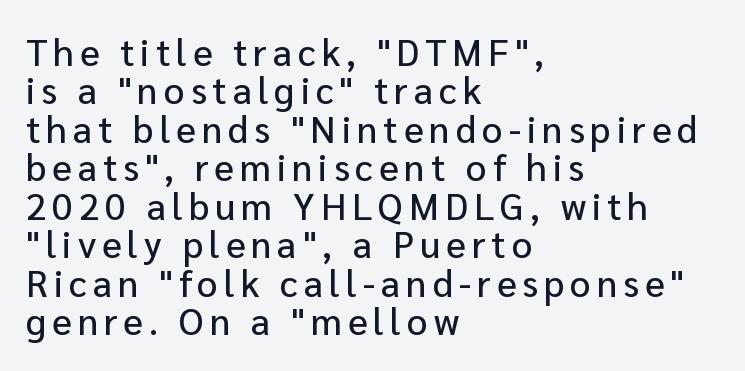
The image shows 37 px sans-serif type, upright; set left-aligned, tight line spacing (1.04x), not underlined; low stroke contrast and a medium x-height.
